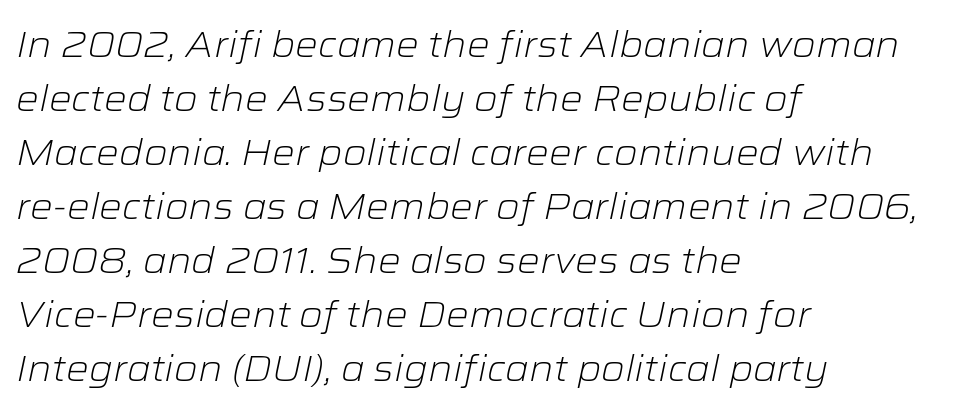
{"italic": "yes", "lean": "right", "slant_degrees": 12, "bold": "no", "weight": "light", "width": "wide", "stroke_contrast": "low", "x_height": "medium", "monospaced": "no", "underline": "no", "align": "left", "line_spacing": "normal", "line_spacing_ratio": 1.5, "letter_spacing": "normal", "letter_spacing_em": 0.0, "glyph_px": 36}
